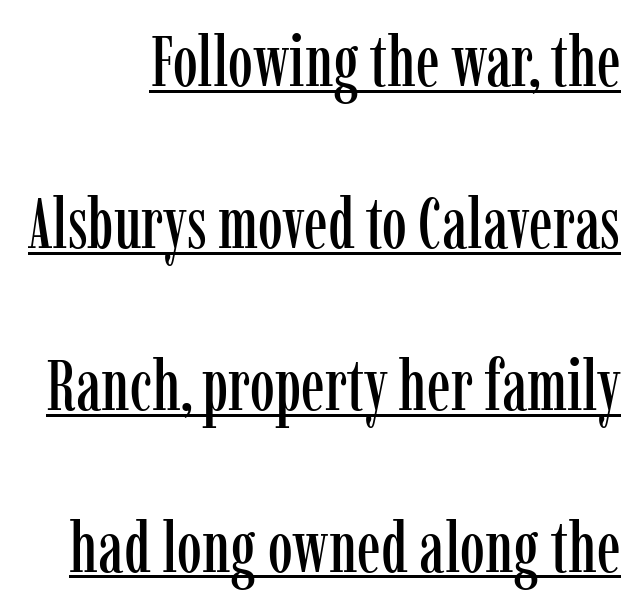
This sample trades compactness for vertical openness between lines. Like a heading marked for emphasis, these lines bear an underscore. Varying glyph widths throughout — classic text-font behaviour. The line texture is even and compact thanks to regular tracking. The glyphs in this specimen are seriffed.
